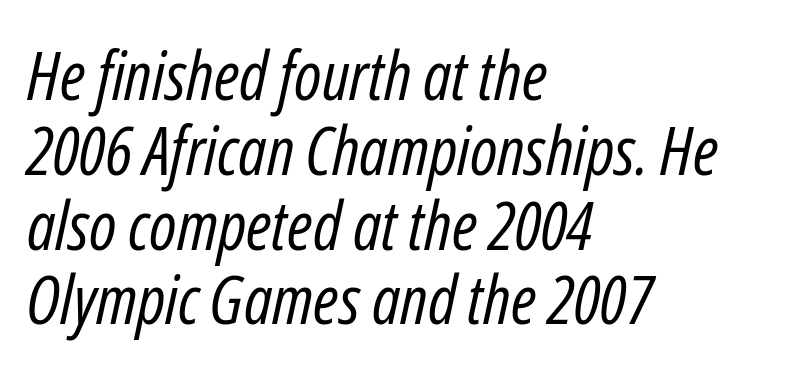
The strip under each line holds only bare page. Tracking here is standard; glyphs follow each other at the usual distance. You could not count columns in this text — the font is proportionally spaced. Would a proofreader flag this as italicized? Yes.
